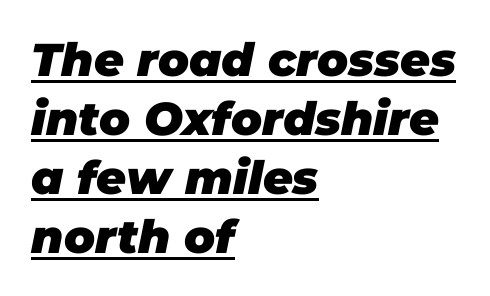
The image shows 46 px heavy type, italic (leaning right); set left-aligned, normal line spacing (1.28x), normal letter spacing, underlined; low stroke contrast and a large x-height.
